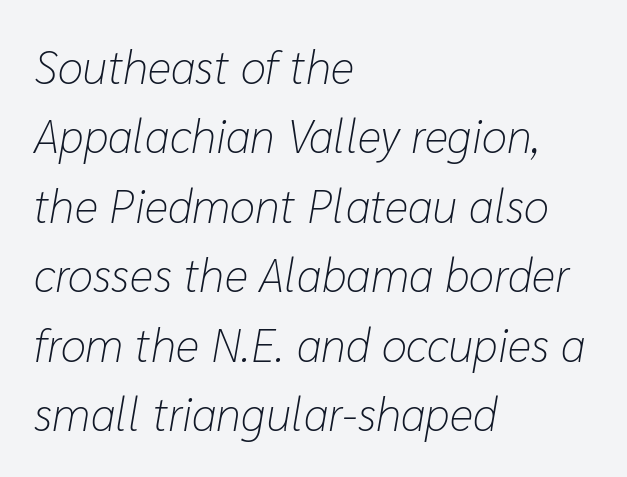
The image shows 46 px light type, italic (leaning right); set left-aligned, normal line spacing (1.51x), normal letter spacing, not underlined; low stroke contrast and a medium x-height.
